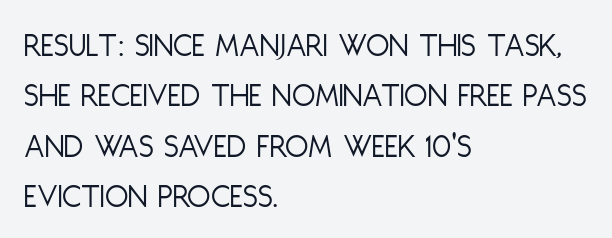
Q: Is the text bold? A: No.
Q: Is the text italic (slanted)? A: No, it is upright.
Q: Is the typeface a serif or a sans-serif typeface? A: Sans-serif.
Q: Is the text underlined? A: No.
Q: How is the paragraph aligned? A: Left-aligned.
Q: Is the spacing between letters normal or unusually wide? A: Normal.
Q: Is the spacing between lines tight, normal or loose? A: Normal.
Q: Width (condensed, normal, or wide)? A: Condensed.
Q: Stroke contrast? A: Low.
Q: x-height? A: Large.
Q: Monospaced? A: No.
